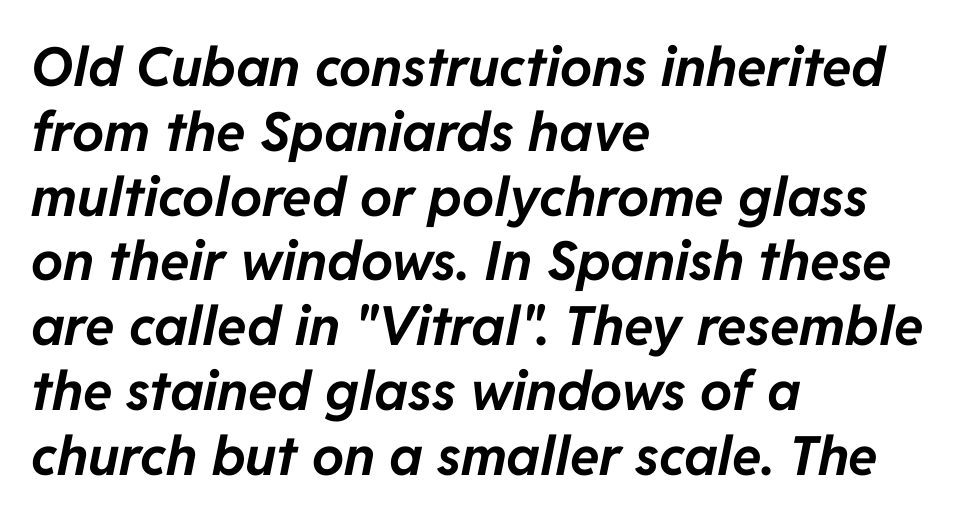
The image shows 54 px bold type, italic (leaning right); set left-aligned, line spacing 1.2x, normal letter spacing, not underlined; low stroke contrast and a medium x-height.
